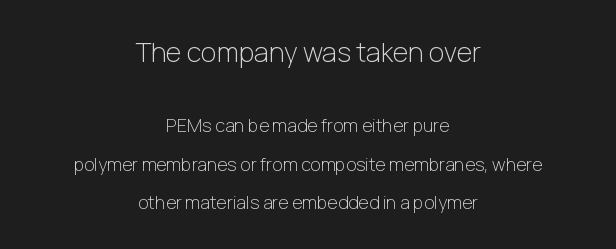
The image shows 27 px text type, upright; set centered, loose line spacing (2.14x), normal letter spacing, not underlined; the first (top) block is 1.5x larger.
